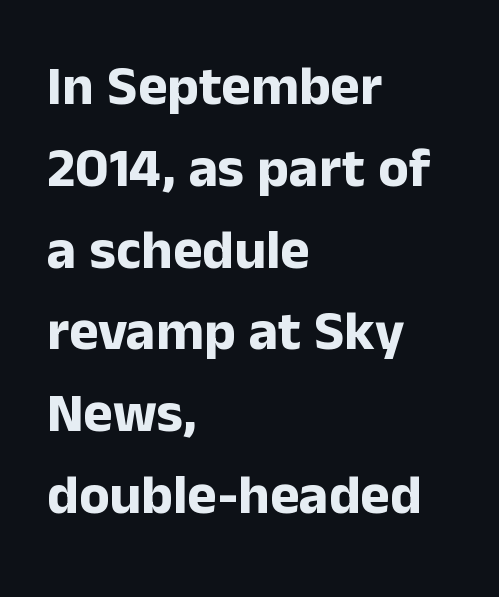
Q: Is the text bold? A: Yes.
Q: Is the text italic (slanted)? A: No, it is upright.
Q: Is the typeface a serif or a sans-serif typeface? A: Sans-serif.
Q: Is the text underlined? A: No.
Q: How is the paragraph aligned? A: Left-aligned.
Q: Is the spacing between letters normal or unusually wide? A: Normal.
Q: Is the spacing between lines tight, normal or loose? A: Normal.
Q: Width (condensed, normal, or wide)? A: Normal.
Q: Stroke contrast? A: Low.
Q: x-height? A: Medium.
Q: Monospaced? A: No.
